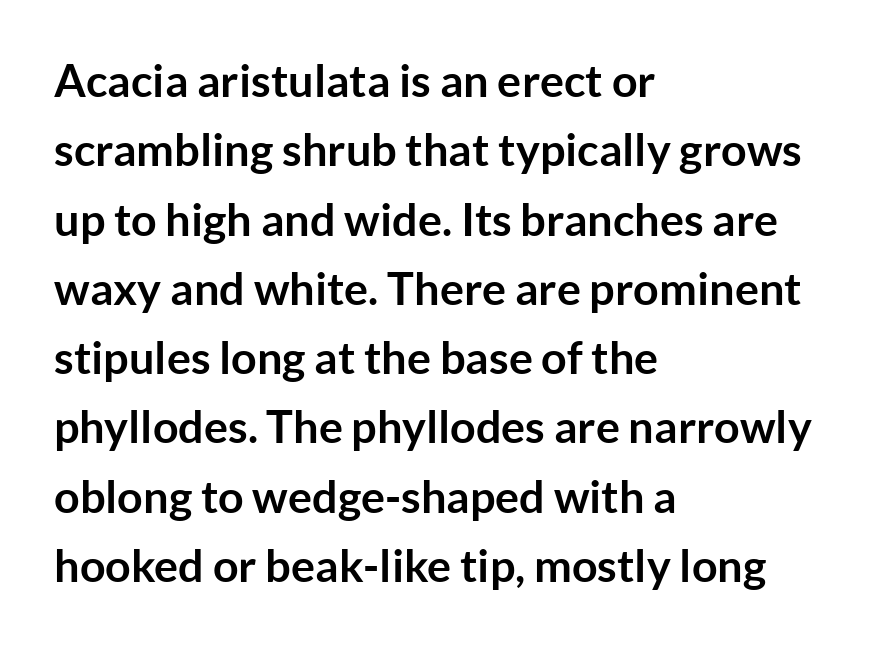
{"serif": "no", "italic": "no", "bold": "yes", "weight": "semibold", "width": "normal", "stroke_contrast": "low", "x_height": "medium", "monospaced": "no", "underline": "no", "align": "left", "line_spacing": "normal", "line_spacing_ratio": 1.54, "letter_spacing": "normal", "letter_spacing_em": 0.0, "glyph_px": 45}
